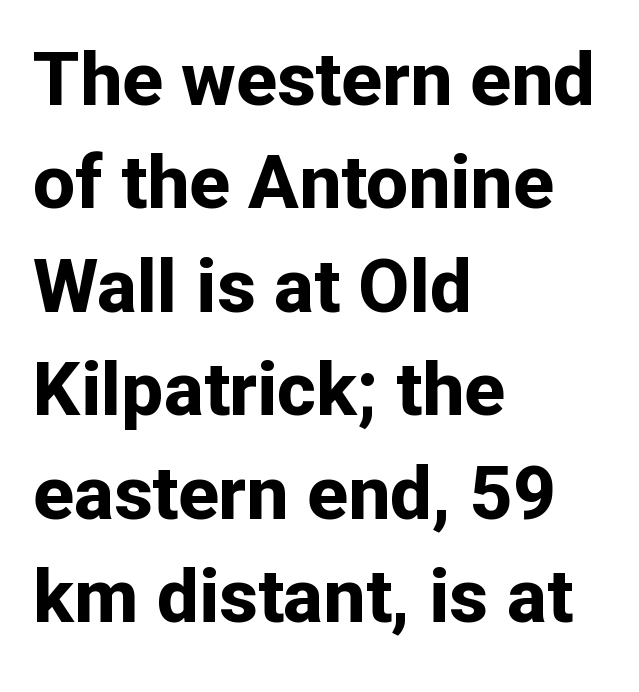
Q: Is the text bold? A: Yes.
Q: Is the text italic (slanted)? A: No, it is upright.
Q: Is the typeface a serif or a sans-serif typeface? A: Sans-serif.
Q: Is the text underlined? A: No.
Q: How is the paragraph aligned? A: Left-aligned.
Q: Is the spacing between letters normal or unusually wide? A: Normal.
Q: Is the spacing between lines tight, normal or loose? A: Normal.
Q: Width (condensed, normal, or wide)? A: Normal.
Q: Stroke contrast? A: Low.
Q: x-height? A: Medium.
Q: Monospaced? A: No.
